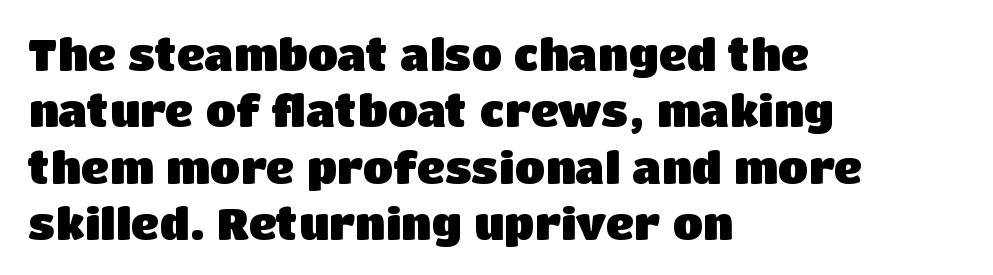
The image shows 44 px heavy sans-serif type, upright; set left-aligned, normal line spacing (1.28x), normal letter spacing, not underlined; low stroke contrast and a large x-height.
